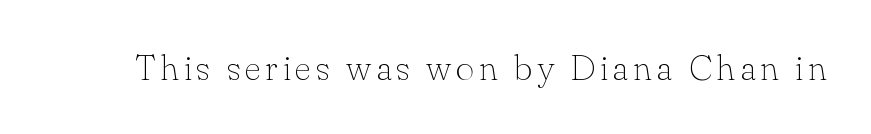
The image shows 36 px thin serif type, upright; set not underlined; low stroke contrast and a small x-height.
